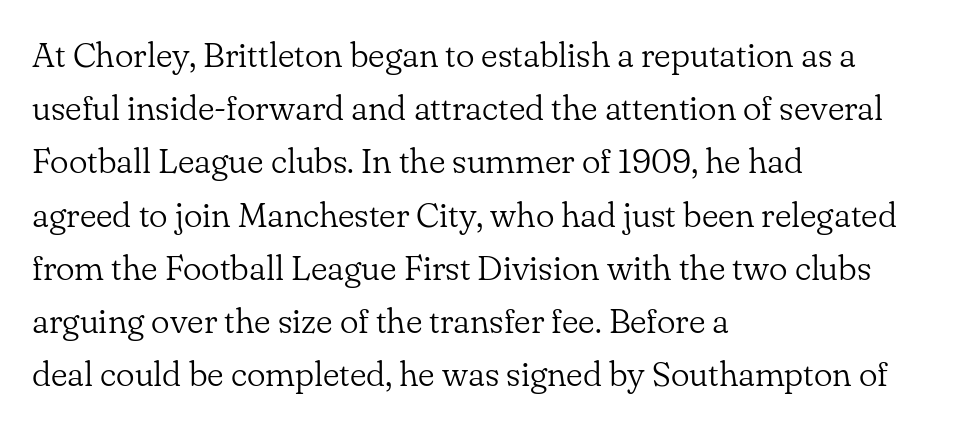
Nope, not italic — everything's standing straight. Alignment: flush left. Letters rest on an invisible, unmarked baseline. Looks like regular typesetting: each glyph gets only the width it needs. The line texture is even and compact thanks to regular tracking. Observe the serifs anchoring each vertical stroke in this sample.
